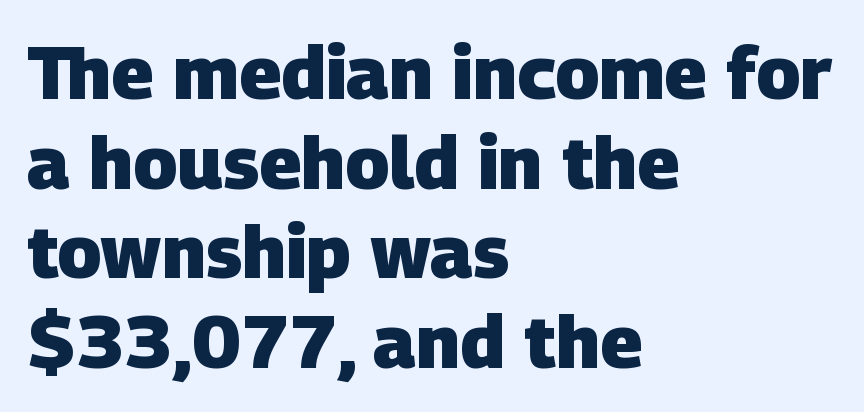
Q: Is the text bold? A: Yes.
Q: Is the typeface a serif or a sans-serif typeface? A: Sans-serif.
Q: Is the text underlined? A: No.
Q: How is the paragraph aligned? A: Left-aligned.
Q: Is the spacing between letters normal or unusually wide? A: Normal.
Q: Width (condensed, normal, or wide)? A: Normal.
Q: Stroke contrast? A: Low.
Q: x-height? A: Large.
Q: Monospaced? A: No.
